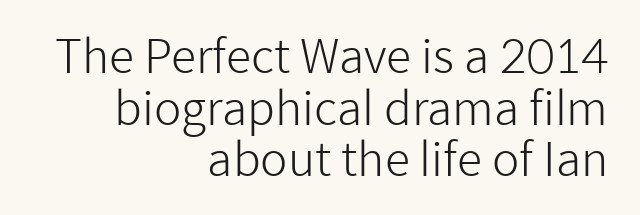
The image shows 46 px light sans-serif type, upright; set right-aligned, tight line spacing (1.12x), normal letter spacing, not underlined; low stroke contrast and a medium x-height.
